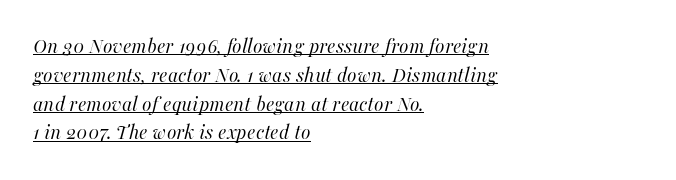
You could call the tracking neutral — neither tight nor loose. An italicized treatment has been applied to the whole sample. Honestly, the row spacing looks completely unremarkable. The typesetter chose a ragged-right arrangement here.
